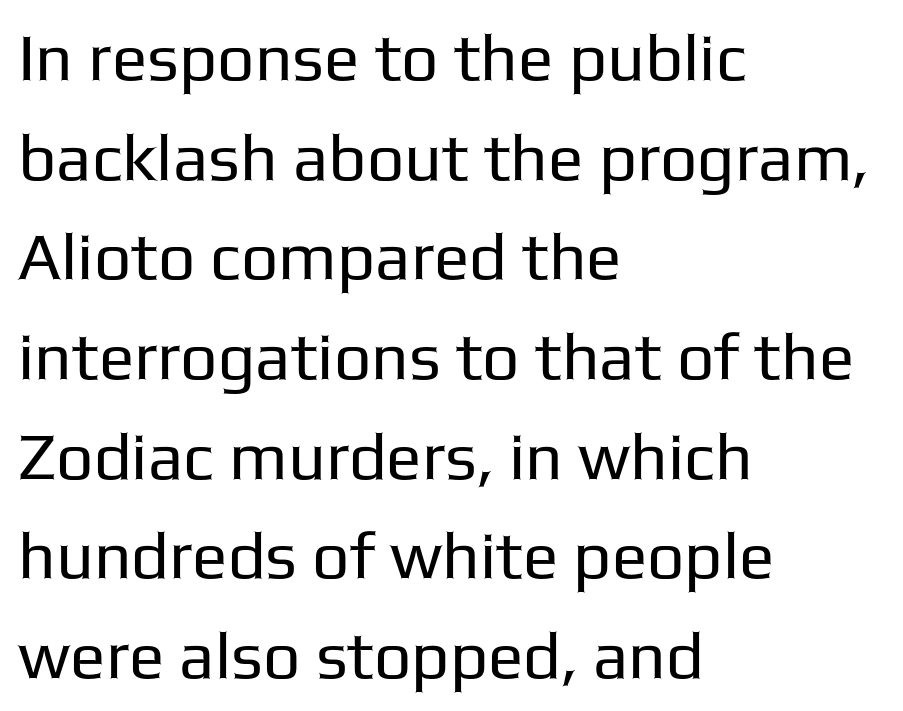
The image shows 66 px regular-weight sans-serif type, upright; set left-aligned, normal line spacing (1.51x), normal letter spacing, not underlined; low stroke contrast and a medium x-height.
